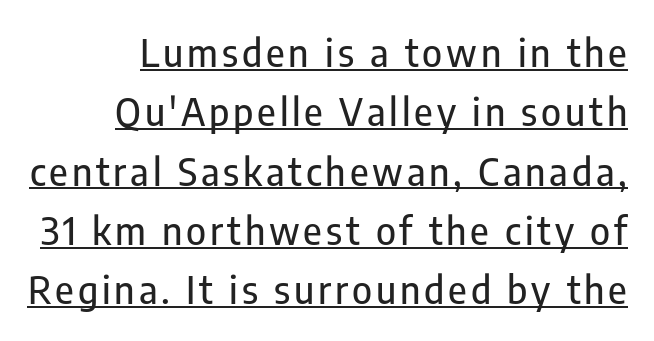
The face used here appears with an underline applied. Is this a sans? Yes — the strokes have no serifs. Posture: vertical. The face used here is proportionally spaced, like ordinary book or web type. The lines sit at an ordinary, default distance from one another.
